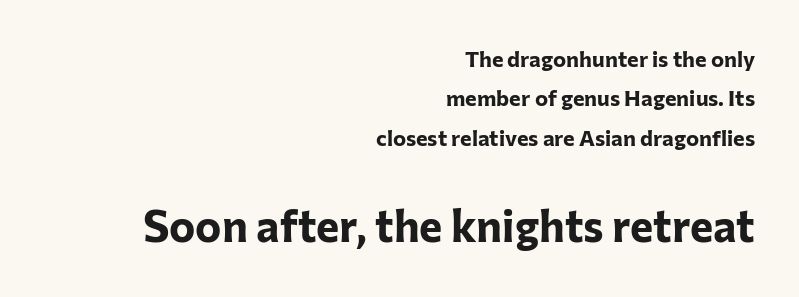
The image shows 44 px bold sans-serif type, upright; set right-aligned, line spacing 1.79x, normal letter spacing, not underlined; the second (bottom) block is 2.0x larger; low stroke contrast and a medium x-height.
